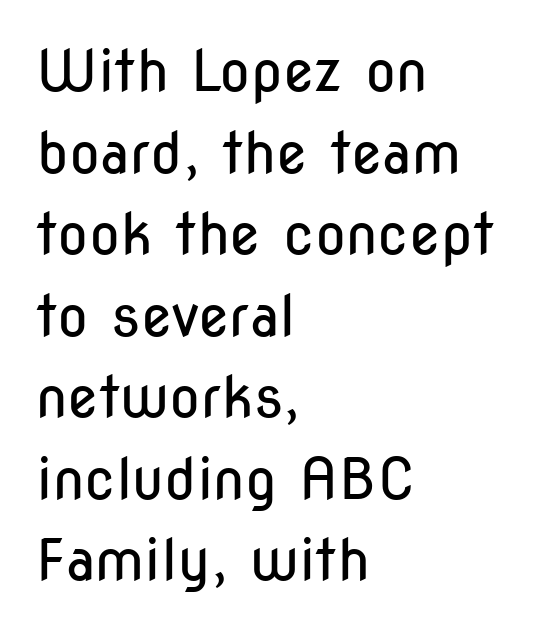
The type sits square on the baseline with zero lean. The font family rendered here belongs to the sans-serif group. Quick note: underline off. Note the varied advance widths — an 'i' is clearly narrower than an 'm'. Horizontal bands of white between lines are of average thickness. Is the block centered? No — it sits flush against the left margin.
